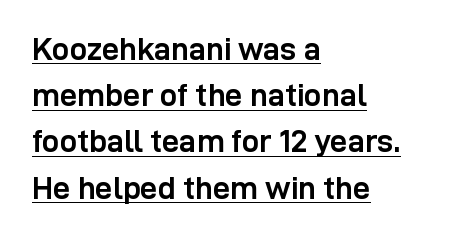
Q: Is the text bold? A: Yes.
Q: Is the text italic (slanted)? A: No, it is upright.
Q: Is the typeface a serif or a sans-serif typeface? A: Sans-serif.
Q: Is the text underlined? A: Yes.
Q: How is the paragraph aligned? A: Left-aligned.
Q: Is the spacing between letters normal or unusually wide? A: Normal.
Q: Is the spacing between lines tight, normal or loose? A: Normal.
Q: Width (condensed, normal, or wide)? A: Normal.
Q: Stroke contrast? A: Low.
Q: x-height? A: Medium.
Q: Monospaced? A: No.
